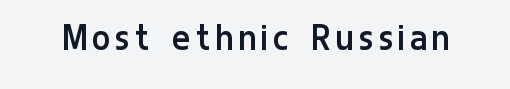
Unlike a traditional serif, this face leaves its strokes unadorned. Decoration check: the copy has no underline. Nope, not italic — everything's standing straight. Character widths vary here, with narrow letters taking less room than wide ones. Caption: face not bold, strokes unweighted.
